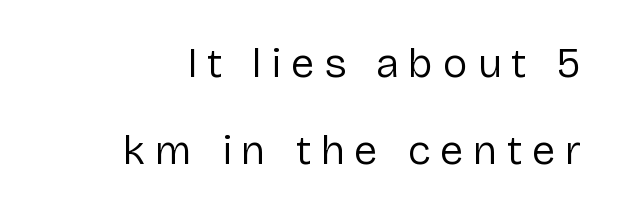
{"serif": "no", "italic": "no", "bold": "no", "weight": "regular", "width": "normal", "stroke_contrast": "low", "x_height": "medium", "monospaced": "no", "underline": "no", "align": "right", "line_spacing": "loose", "line_spacing_ratio": 2.08, "letter_spacing": "wide", "letter_spacing_em": 0.23, "glyph_px": 42}
